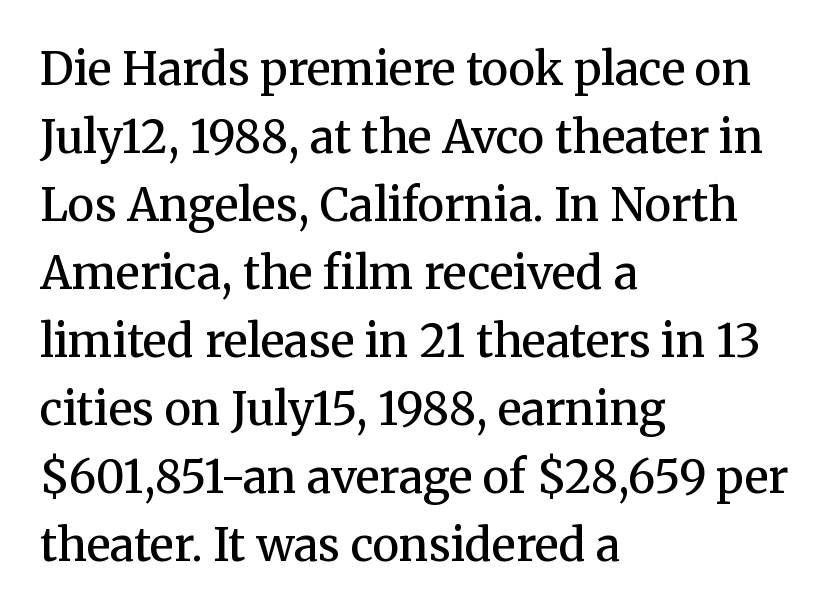
The image shows 45 px semibold serif type, upright; set left-aligned, normal line spacing (1.51x), normal letter spacing, not underlined; medium stroke contrast and a medium x-height.
